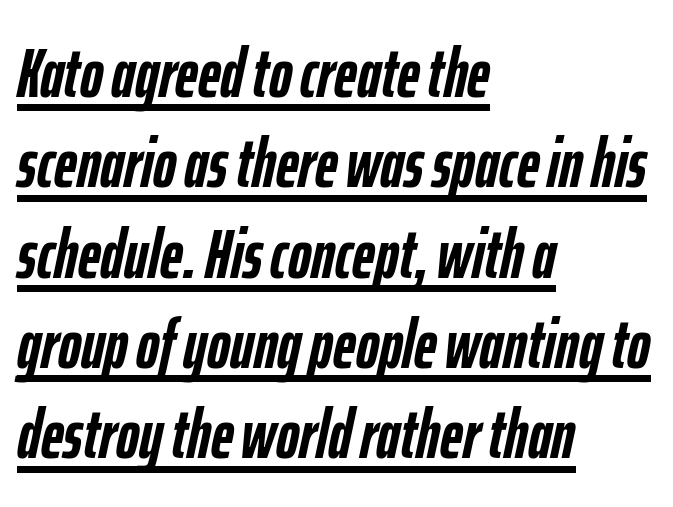
Honestly, the underline is the first thing you notice here. The horizontal fit of the characters is conventional and even. The vertical gap from one line to the next is medium. On the weight axis this lands at bold, roughly 700. The passage shown is typed in a proportional face where columns would drift.
